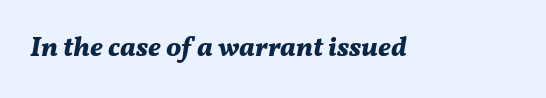
The image shows 27 px bold type, italic (leaning right); set normal letter spacing, not underlined.
